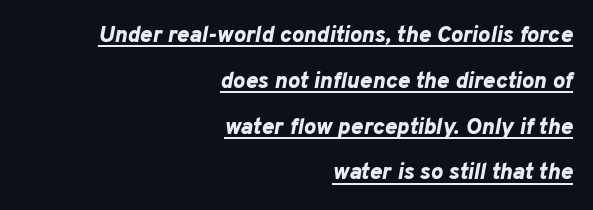
{"italic": "yes", "lean": "right", "slant_degrees": 10, "bold": "yes", "underline": "yes", "align": "right", "line_spacing": "loose", "line_spacing_ratio": 1.99, "letter_spacing": "normal", "letter_spacing_em": 0.0, "glyph_px": 23}
